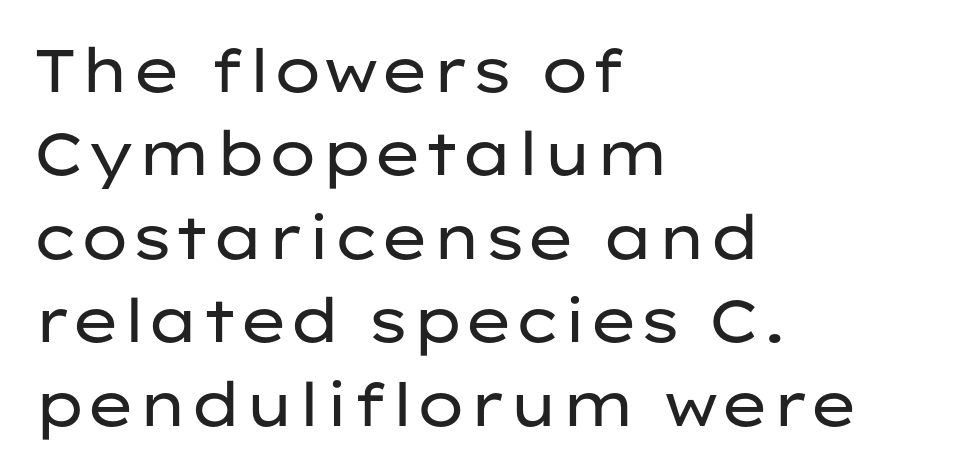
The image shows 60 px regular-weight, wide sans-serif type, upright; set left-aligned, normal line spacing (1.39x), normal letter spacing, not underlined; low stroke contrast and a medium x-height.
